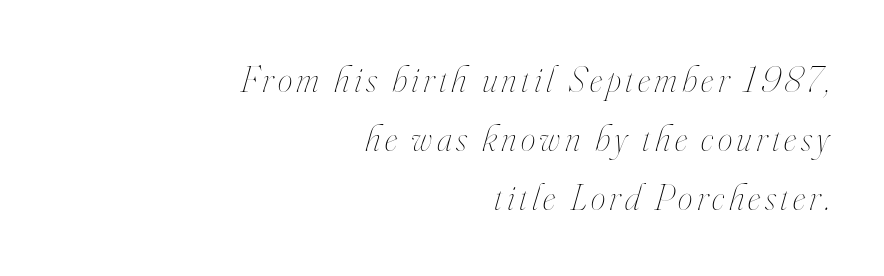
{"italic": "yes", "lean": "right", "slant_degrees": 16, "bold": "no", "weight": "thin", "width": "condensed", "stroke_contrast": "high", "x_height": "small", "monospaced": "no", "underline": "no", "align": "right", "line_spacing": "normal", "line_spacing_ratio": 1.6, "glyph_px": 37}
